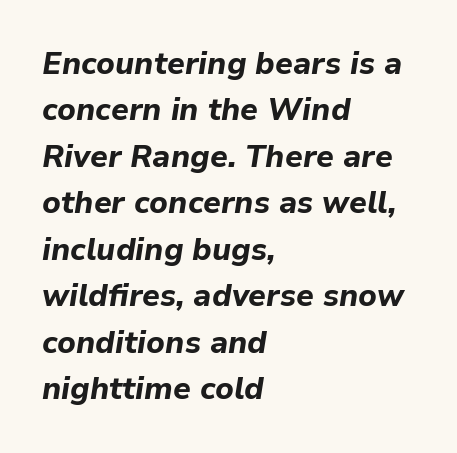
The image shows 31 px bold type, italic (leaning right); set left-aligned, normal line spacing (1.5x), normal letter spacing, not underlined; low stroke contrast and a medium x-height.
